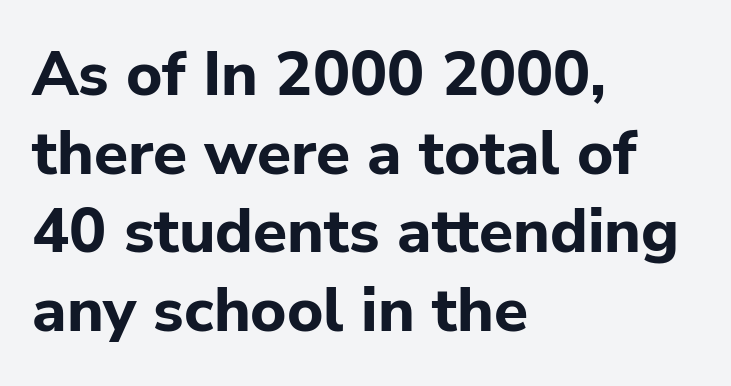
Q: Is the text bold? A: Yes.
Q: Is the text italic (slanted)? A: No, it is upright.
Q: Is the typeface a serif or a sans-serif typeface? A: Sans-serif.
Q: Is the text underlined? A: No.
Q: How is the paragraph aligned? A: Left-aligned.
Q: Is the spacing between letters normal or unusually wide? A: Normal.
Q: Is the spacing between lines tight, normal or loose? A: Normal.
Q: Width (condensed, normal, or wide)? A: Normal.
Q: Stroke contrast? A: Low.
Q: x-height? A: Medium.
Q: Monospaced? A: No.
